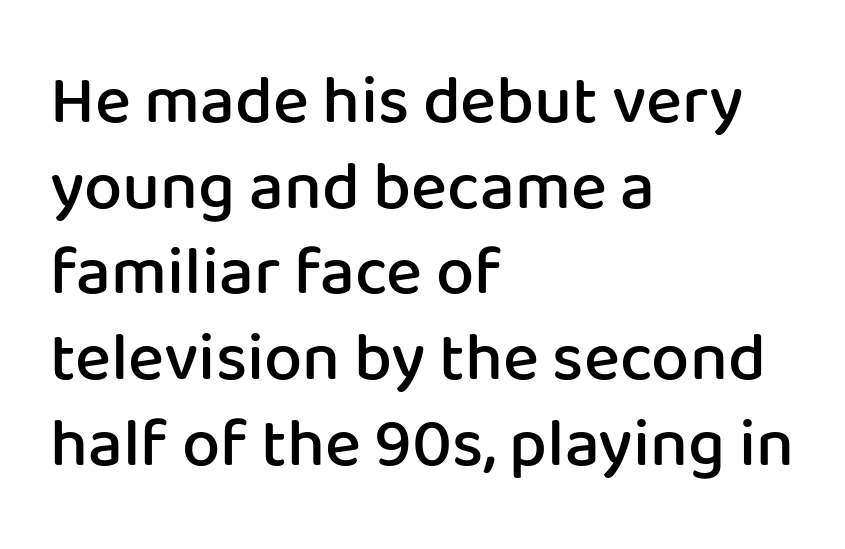
The compositor pushed each line to the left boundary. The line texture is even and compact thanks to regular tracking. Line spacing here is normal. Underline: absent. Posture: upright roman.
